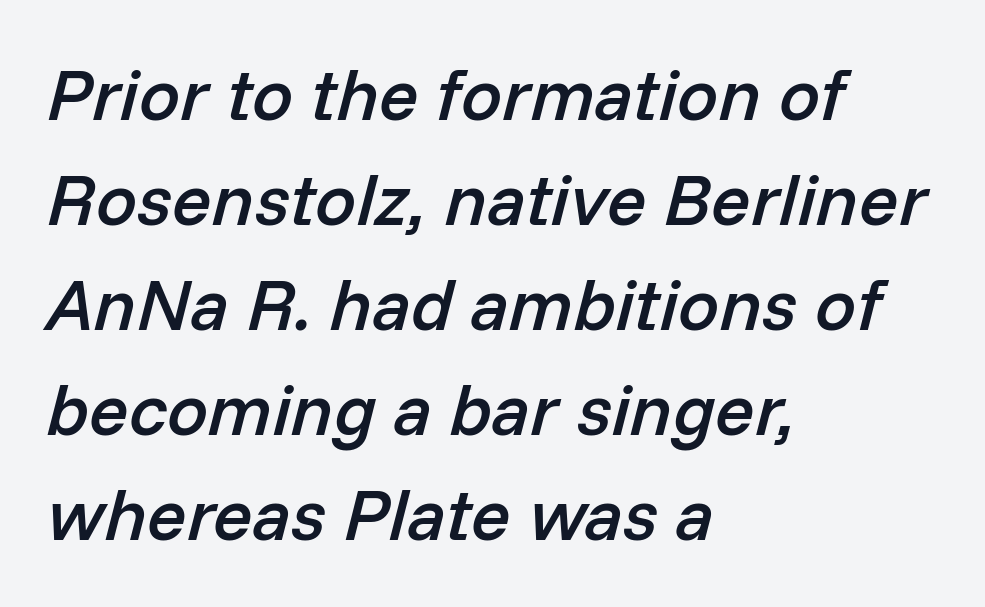
Is the type slanted? Yes — the strokes lean at a clear angle. Stems and bowls a touch heavier than normal — semibold. Notice how descenders clear the ascenders below comfortably — that's standard leading. Words float on clear page, feet unadorned. The letterforms sit shoulder to shoulder at normal distance.
